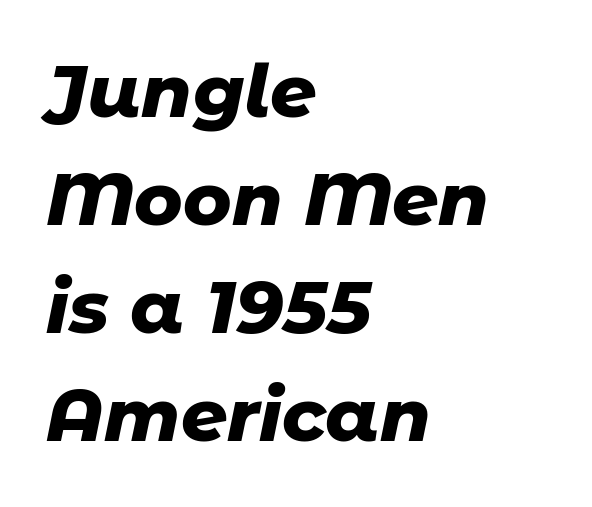
{"italic": "yes", "lean": "right", "slant_degrees": 11, "bold": "yes", "weight": "heavy", "width": "normal", "stroke_contrast": "low", "x_height": "medium", "monospaced": "no", "underline": "no", "align": "left", "line_spacing": "normal", "line_spacing_ratio": 1.48, "letter_spacing": "normal", "letter_spacing_em": 0.0, "glyph_px": 73}
